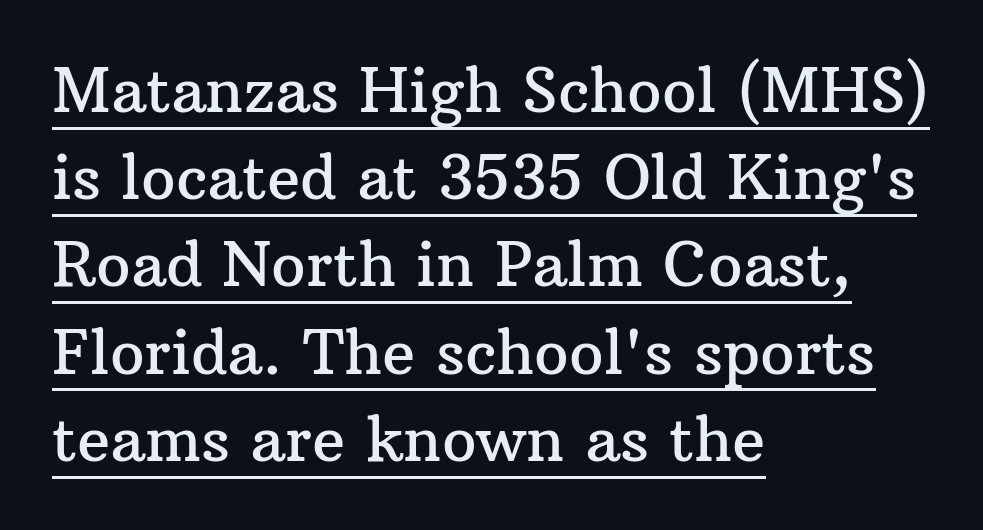
The image shows 61 px serif type, upright; set left-aligned, normal line spacing (1.43x), normal letter spacing, underlined; medium stroke contrast and a medium x-height.
